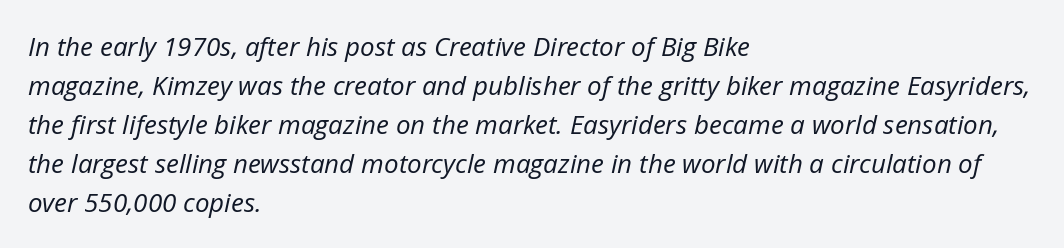
{"italic": "yes", "lean": "right", "slant_degrees": 12, "bold": "no", "underline": "no", "align": "left", "line_spacing": "normal", "line_spacing_ratio": 1.5, "letter_spacing": "normal", "letter_spacing_em": 0.0, "glyph_px": 26}
